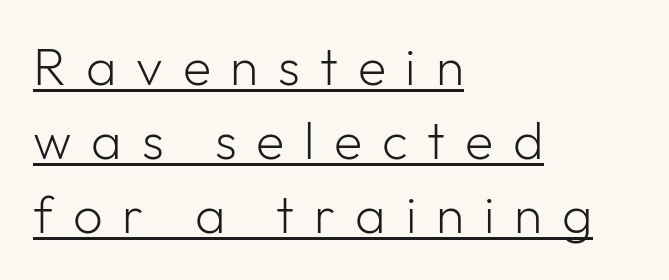
{"serif": "no", "italic": "no", "bold": "no", "weight": "light", "width": "normal", "stroke_contrast": "low", "x_height": "medium", "monospaced": "no", "underline": "yes", "align": "left", "line_spacing": "normal", "line_spacing_ratio": 1.42, "letter_spacing": "wide", "letter_spacing_em": 0.38, "glyph_px": 52}
